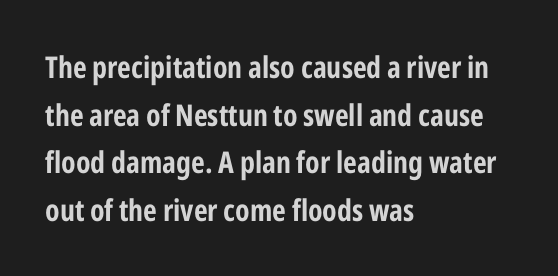
{"serif": "no", "italic": "no", "width": "condensed", "stroke_contrast": "low", "x_height": "medium", "monospaced": "no", "underline": "no", "align": "left", "line_spacing": "normal", "line_spacing_ratio": 1.59, "letter_spacing": "normal", "letter_spacing_em": 0.0, "glyph_px": 30}
